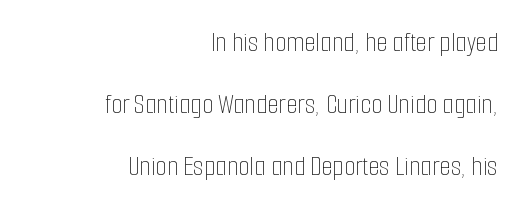
Each letter keeps its own natural width here, so spacing adapts to shape. Stems and bowls with no extra thickness — not bold. Underline: absent. How are the letters spaced? Ordinarily, with no added tracking. This block would shrink considerably if given ordinary leading; it's expanded now.
